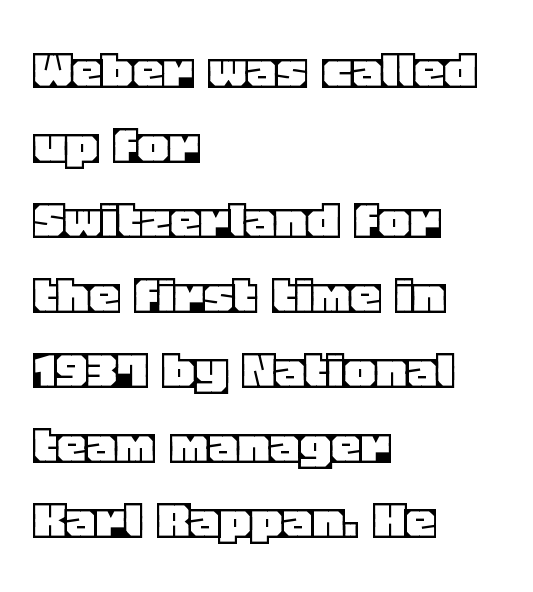
The image shows 60 px text type, upright; set left-aligned, normal line spacing (1.25x), normal letter spacing, not underlined; a large x-height.
